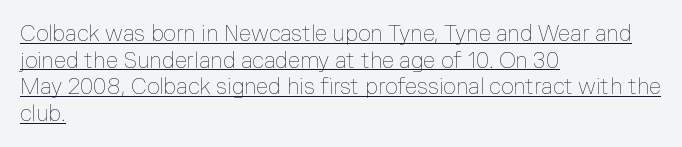
Posture: vertical. Leftover space on each line is placed entirely after the last word. In terms of letterspacing, this is plain default setting. Beneath each row of characters lies a ruled line.
